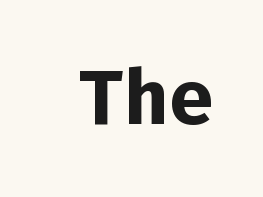
Q: Is the text bold? A: Yes.
Q: Is the text italic (slanted)? A: No, it is upright.
Q: Is the typeface a serif or a sans-serif typeface? A: Sans-serif.
Q: Is the text underlined? A: No.
Q: Is the spacing between letters normal or unusually wide? A: Normal.
Q: Width (condensed, normal, or wide)? A: Normal.
Q: Stroke contrast? A: Low.
Q: x-height? A: Medium.
Q: Monospaced? A: Yes.
